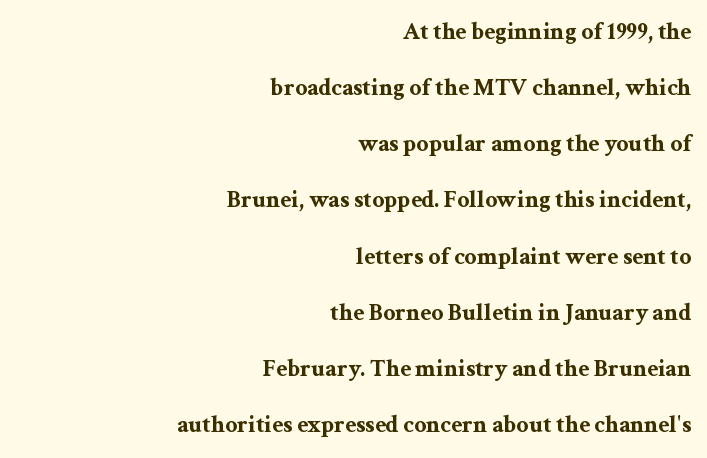
The letters stand upright; this is a roman face. Leftover space on each line is placed entirely before the opening word. No word sits above an underline. The block of text is sparse from top to bottom, with ample space between rows. Here the glyphs are tracked normally, forming tight word shapes. Does the weight exceed regular? Yes, all the way to bold.
